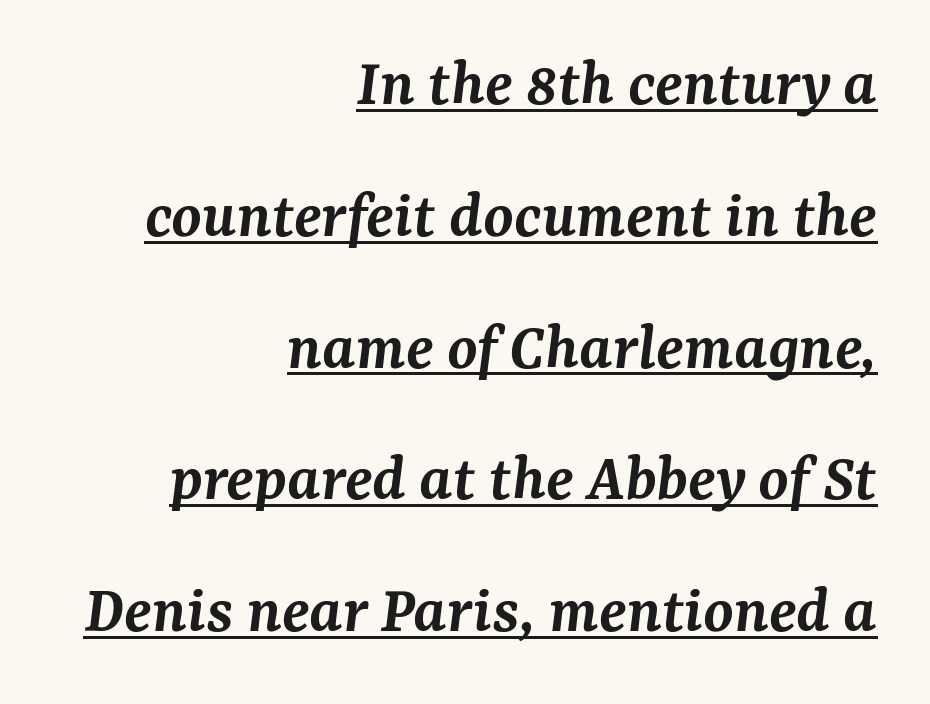
Caption: lettering with a line underneath. This sample uses plain, unmodified letter spacing. In terms of letterform style, serifs are clearly present. The rendering applies a slant to the glyphs.
